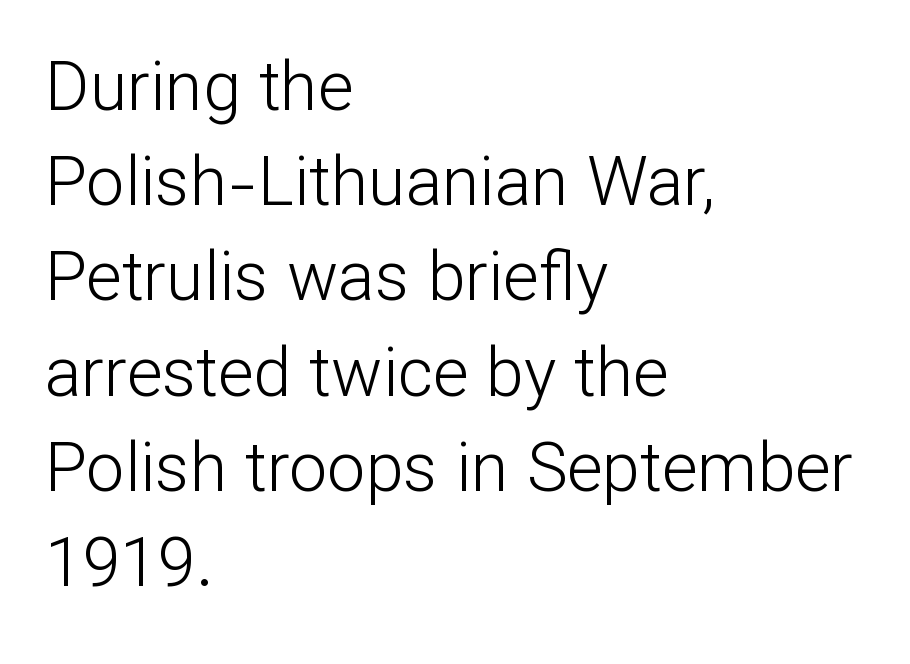
Q: Is the text bold? A: No.
Q: Is the text italic (slanted)? A: No, it is upright.
Q: Is the typeface a serif or a sans-serif typeface? A: Sans-serif.
Q: Is the text underlined? A: No.
Q: How is the paragraph aligned? A: Left-aligned.
Q: Is the spacing between letters normal or unusually wide? A: Normal.
Q: Is the spacing between lines tight, normal or loose? A: Normal.
Q: Width (condensed, normal, or wide)? A: Normal.
Q: Stroke contrast? A: Low.
Q: x-height? A: Medium.
Q: Monospaced? A: No.
